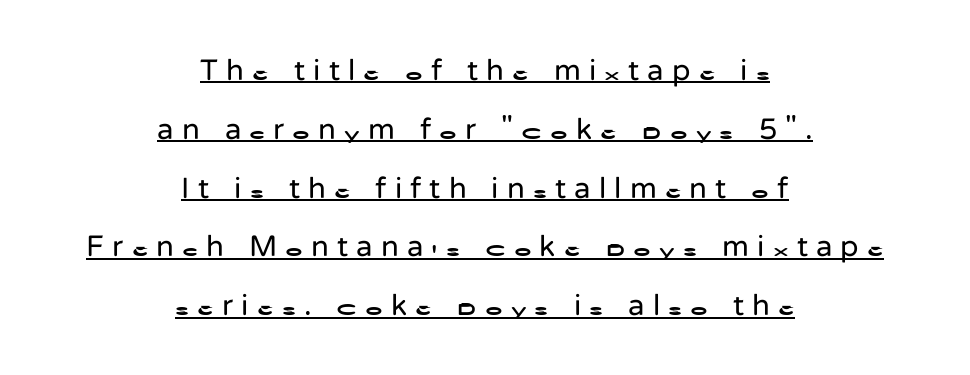
The image shows 30 px regular-weight sans-serif type, upright; set centered, loose line spacing (1.96x), unusually wide letter spacing (+0.27 em), underlined; low stroke contrast and a medium x-height.
